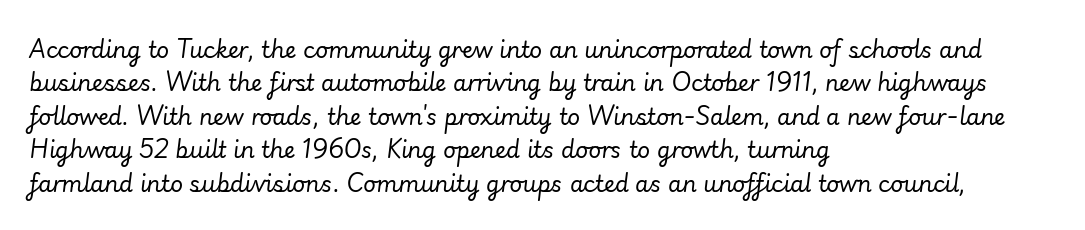
Compared with ordinary roman type, these characters are visibly tilted. Underlining? Definitely not there. Regarding leading, the lines here are spaced in the standard way. Counters stay open thanks to moderate or lighter strokes. Compared with typical body copy, the letter spacing here is the same.
